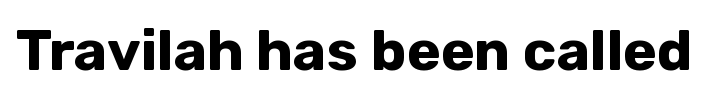
{"serif": "no", "italic": "no", "bold": "yes", "weight": "bold", "width": "normal", "stroke_contrast": "low", "x_height": "medium", "monospaced": "no", "underline": "no", "letter_spacing": "normal", "letter_spacing_em": 0.0, "glyph_px": 57}
